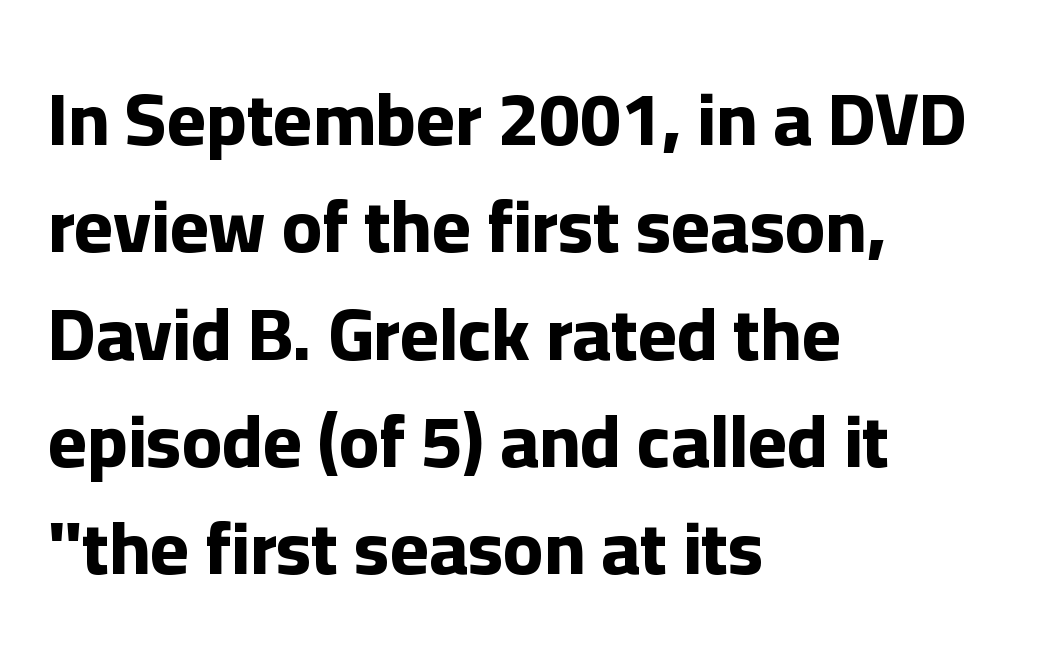
Q: Is the text bold? A: Yes.
Q: Is the text italic (slanted)? A: No, it is upright.
Q: Is the typeface a serif or a sans-serif typeface? A: Sans-serif.
Q: Is the text underlined? A: No.
Q: How is the paragraph aligned? A: Left-aligned.
Q: Is the spacing between letters normal or unusually wide? A: Normal.
Q: Is the spacing between lines tight, normal or loose? A: Normal.
Q: Width (condensed, normal, or wide)? A: Normal.
Q: Stroke contrast? A: Low.
Q: x-height? A: Medium.
Q: Monospaced? A: No.
